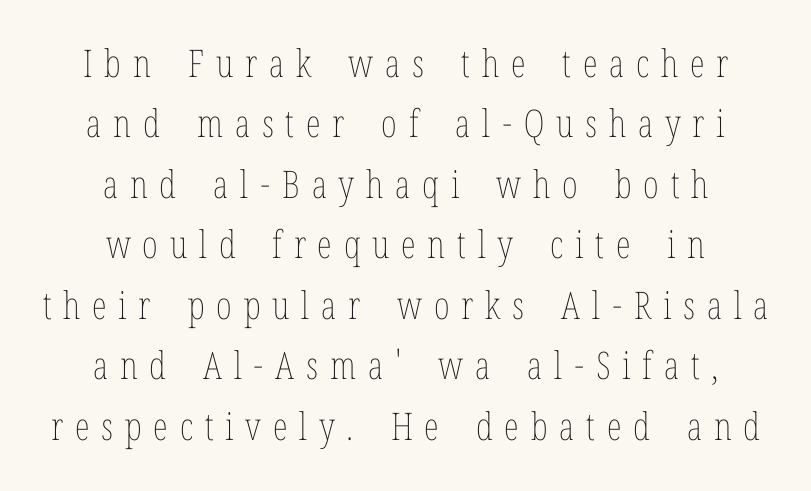
{"italic": "no", "bold": "no", "weight": "thin", "width": "condensed", "stroke_contrast": "low", "x_height": "medium", "monospaced": "no", "underline": "no", "align": "center", "line_spacing": "normal", "line_spacing_ratio": 1.59, "letter_spacing": "wide", "letter_spacing_em": 0.31, "glyph_px": 38}
